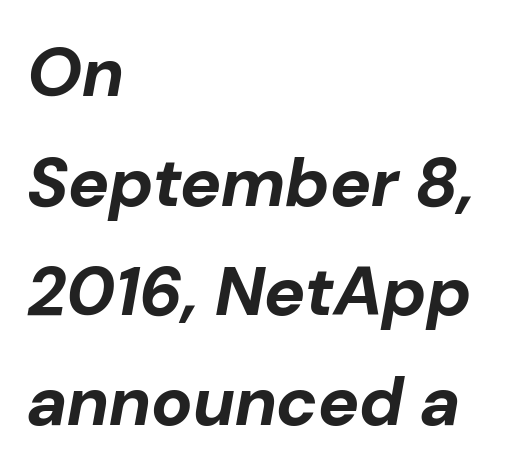
Q: Is the text bold? A: Yes.
Q: Is the text italic (slanted)? A: Yes, it leans right by about 10 degrees.
Q: Is the text underlined? A: No.
Q: How is the paragraph aligned? A: Left-aligned.
Q: Is the spacing between letters normal or unusually wide? A: Normal.
Q: Is the spacing between lines tight, normal or loose? A: Normal.
Q: Width (condensed, normal, or wide)? A: Normal.
Q: Stroke contrast? A: Low.
Q: x-height? A: Medium.
Q: Monospaced? A: No.
